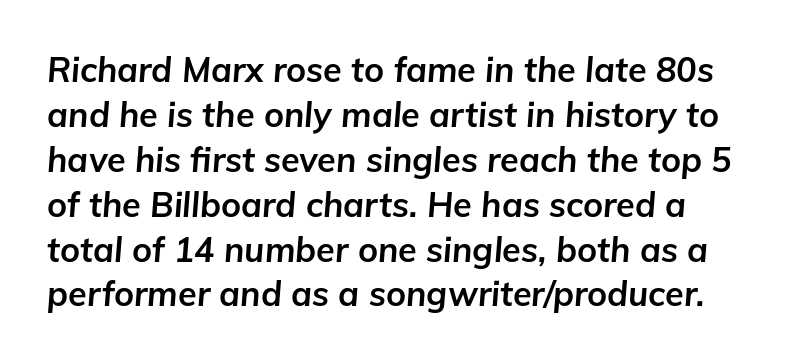
Posture: slanted. Is the letter spacing exaggerated? No — it looks like the ordinary default. Glance below the letters and you will spot only blank space. The vertical gap from one line to the next is medium.
